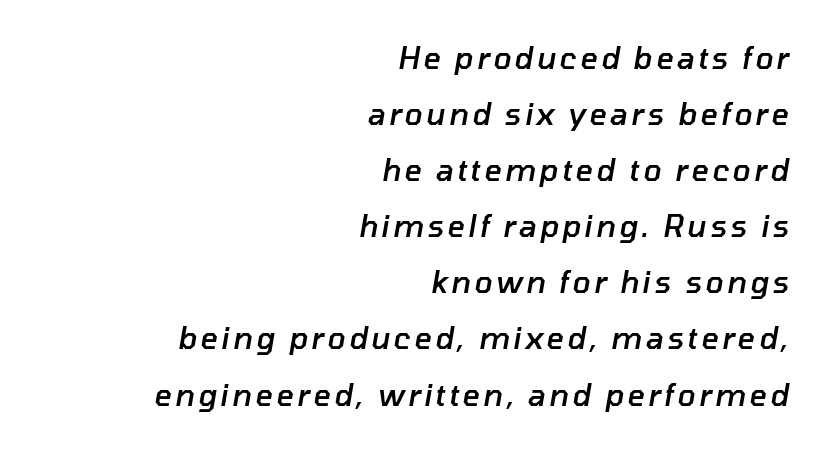
The image shows 30 px semibold type, italic (leaning right); set right-aligned, line spacing 1.87x, not underlined; low stroke contrast and a medium x-height.
